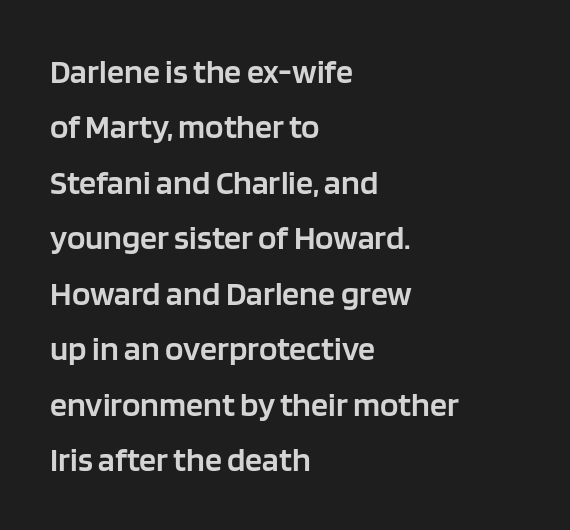
Q: Is the text bold? A: Semi-bold.
Q: Is the text italic (slanted)? A: No, it is upright.
Q: Is the typeface a serif or a sans-serif typeface? A: Sans-serif.
Q: Is the text underlined? A: No.
Q: How is the paragraph aligned? A: Left-aligned.
Q: Is the spacing between letters normal or unusually wide? A: Normal.
Q: Is the spacing between lines tight, normal or loose? A: Normal.
Q: Width (condensed, normal, or wide)? A: Normal.
Q: Stroke contrast? A: Low.
Q: x-height? A: Large.
Q: Monospaced? A: No.
